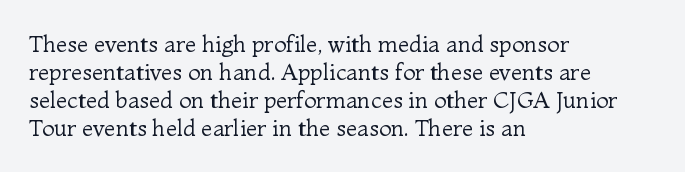
Q: Is the text bold? A: No.
Q: Is the text italic (slanted)? A: No, it is upright.
Q: Is the text underlined? A: No.
Q: How is the paragraph aligned? A: Left-aligned.
Q: Is the spacing between letters normal or unusually wide? A: Normal.
